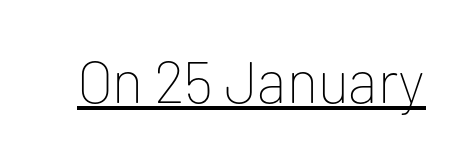
Q: Is the text bold? A: No.
Q: Is the text italic (slanted)? A: No, it is upright.
Q: Is the typeface a serif or a sans-serif typeface? A: Sans-serif.
Q: Is the text underlined? A: Yes.
Q: Is the spacing between letters normal or unusually wide? A: Normal.
Q: Width (condensed, normal, or wide)? A: Normal.
Q: Stroke contrast? A: Low.
Q: x-height? A: Medium.
Q: Monospaced? A: No.
